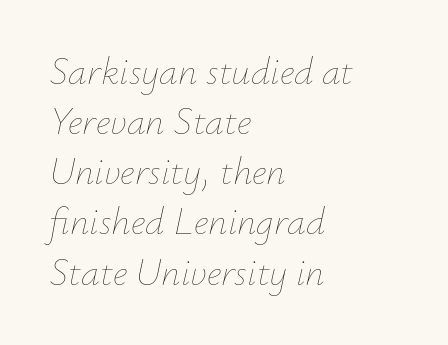
{"italic": "yes", "lean": "right", "slant_degrees": 12, "bold": "no", "weight": "thin", "width": "normal", "stroke_contrast": "low", "x_height": "small", "monospaced": "no", "underline": "no", "align": "left", "line_spacing": "normal", "line_spacing_ratio": 1.32, "letter_spacing": "normal", "letter_spacing_em": 0.0, "glyph_px": 38}
